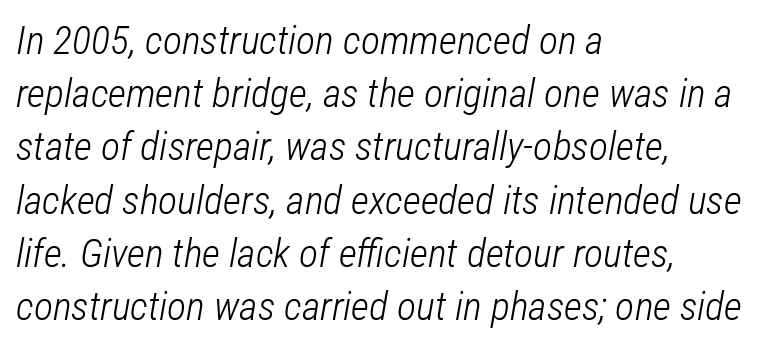
The image shows 40 px light, condensed type, italic (leaning right); set left-aligned, normal line spacing (1.33x), normal letter spacing, not underlined; low stroke contrast and a medium x-height.
